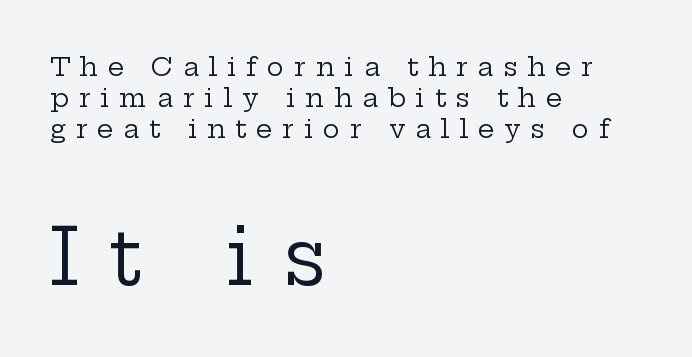
The image shows 79 px regular-weight, wide serif type, upright; set left-aligned, line spacing 1.19x, unusually wide letter spacing (+0.37 em), not underlined; the second (bottom) block is 3.04x larger; low stroke contrast and a medium x-height.
